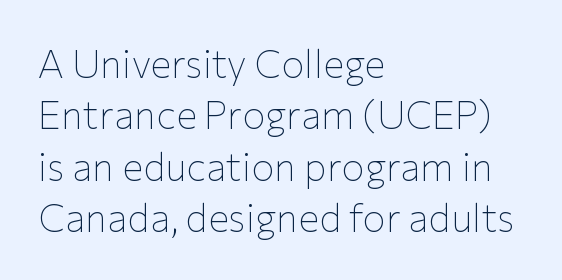
Q: Is the text bold? A: No.
Q: Is the text italic (slanted)? A: No, it is upright.
Q: Is the typeface a serif or a sans-serif typeface? A: Sans-serif.
Q: Is the text underlined? A: No.
Q: How is the paragraph aligned? A: Left-aligned.
Q: Is the spacing between letters normal or unusually wide? A: Normal.
Q: Is the spacing between lines tight, normal or loose? A: Normal.
Q: Width (condensed, normal, or wide)? A: Normal.
Q: Stroke contrast? A: Low.
Q: x-height? A: Medium.
Q: Monospaced? A: No.
